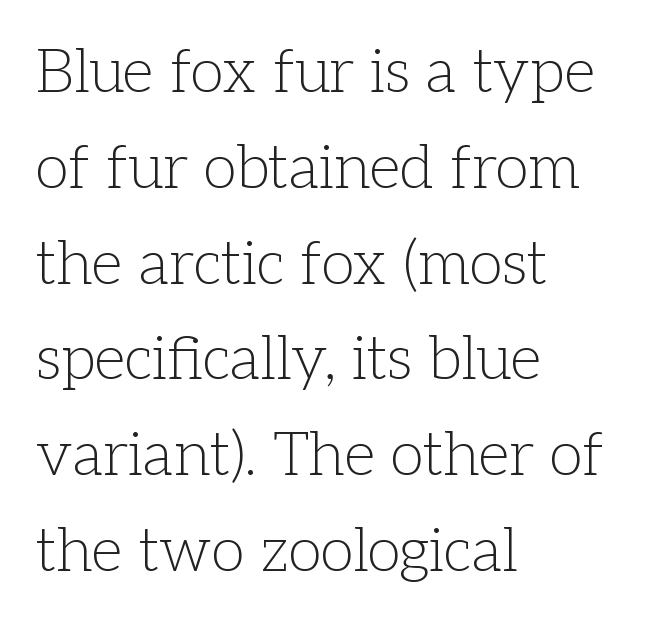
{"serif": "yes", "italic": "no", "bold": "no", "weight": "light", "width": "normal", "stroke_contrast": "low", "x_height": "medium", "monospaced": "no", "underline": "no", "align": "left", "line_spacing": "normal", "line_spacing_ratio": 1.57, "letter_spacing": "normal", "letter_spacing_em": 0.0, "glyph_px": 61}
